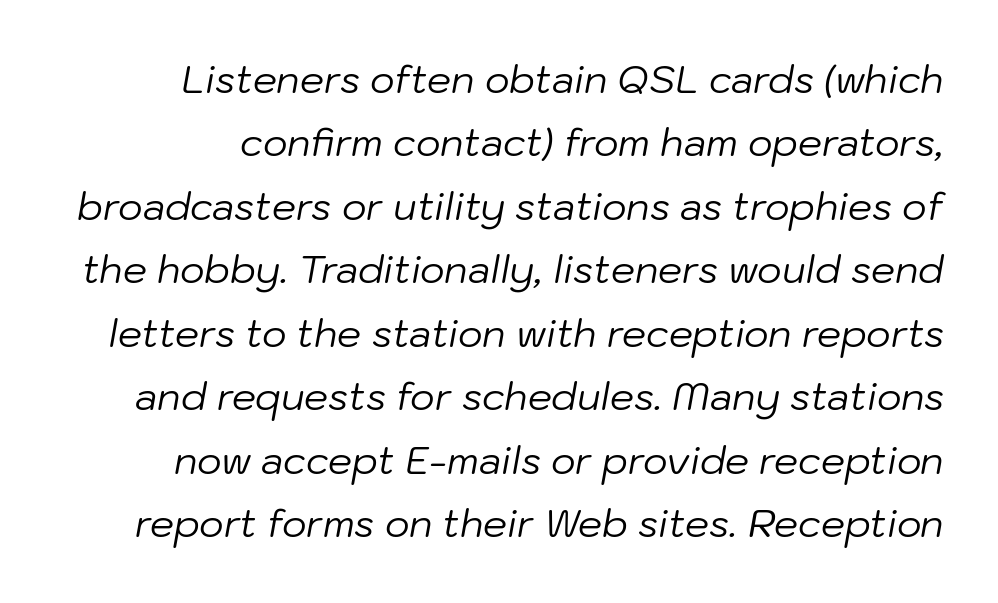
{"italic": "yes", "lean": "right", "slant_degrees": 10, "bold": "no", "weight": "regular", "width": "normal", "stroke_contrast": "low", "x_height": "medium", "monospaced": "no", "underline": "no", "line_spacing": "normal", "line_spacing_ratio": 1.67, "letter_spacing": "normal", "letter_spacing_em": 0.0, "glyph_px": 38}
